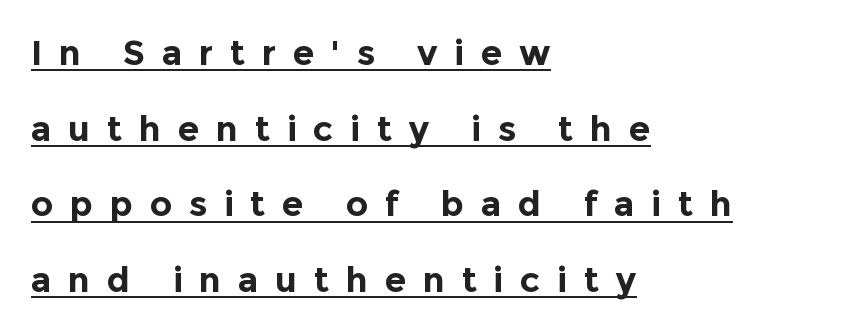
A typesetter would call this leading open, well beyond the default. Do the characters align in a grid? No, the font is proportional. Glance below the letters and you will spot a drawn line. Typographically, this falls in the sans-serif category. The letterforms stand isolated, each surrounded by extra space. Do the letters lean? They stand straight.
